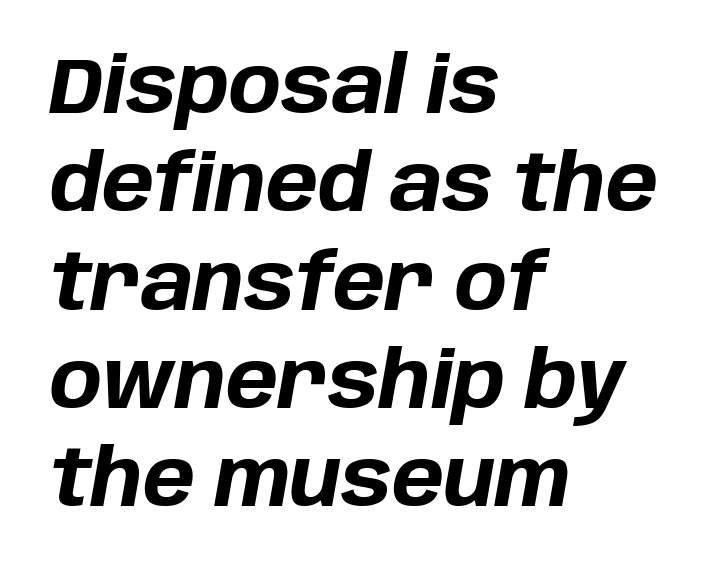
Q: Is the text bold? A: Yes.
Q: Is the text italic (slanted)? A: Yes, it leans right by about 10 degrees.
Q: Is the text underlined? A: No.
Q: How is the paragraph aligned? A: Left-aligned.
Q: Is the spacing between letters normal or unusually wide? A: Normal.
Q: Is the spacing between lines tight, normal or loose? A: Normal.
Q: Width (condensed, normal, or wide)? A: Normal.
Q: Stroke contrast? A: Low.
Q: x-height? A: Large.
Q: Monospaced? A: No.
